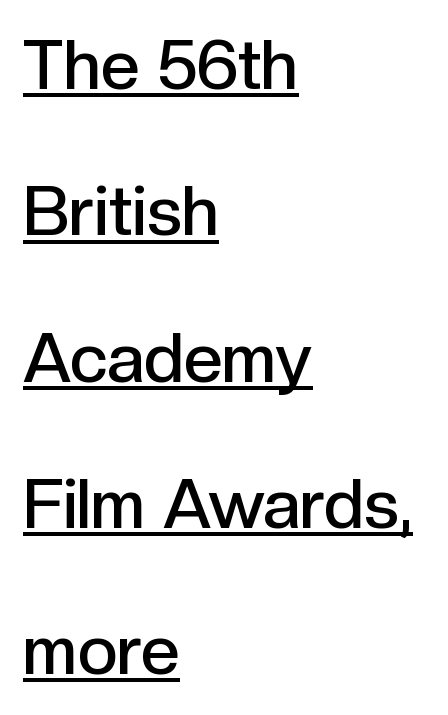
Q: Is the text bold? A: Semi-bold.
Q: Is the text italic (slanted)? A: No, it is upright.
Q: Is the typeface a serif or a sans-serif typeface? A: Sans-serif.
Q: Is the text underlined? A: Yes.
Q: How is the paragraph aligned? A: Left-aligned.
Q: Is the spacing between letters normal or unusually wide? A: Normal.
Q: Is the spacing between lines tight, normal or loose? A: Loose.
Q: Width (condensed, normal, or wide)? A: Normal.
Q: x-height? A: Medium.
Q: Monospaced? A: No.
